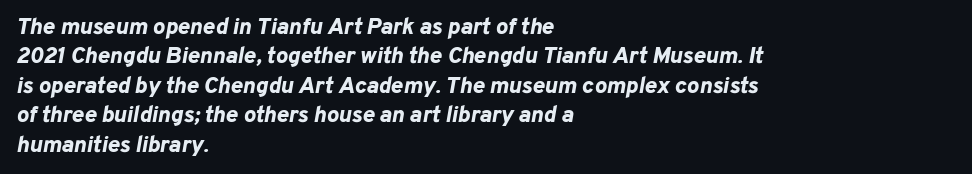
Typeset ragged right — the left edge is the straight one. Vertical spacing — default. Words appear dense and cohesive because spacing is normal. Honestly, there is no underline to notice here at all. This is heavy type, rendered in bold. The text carries the slant typical of an italic or oblique font.
